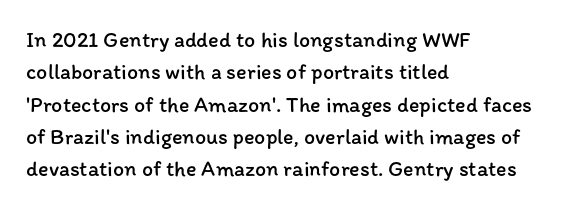
{"italic": "no", "bold": "no", "underline": "no", "align": "left", "line_spacing": "normal", "line_spacing_ratio": 1.47, "letter_spacing": "normal", "letter_spacing_em": 0.0, "glyph_px": 22}
